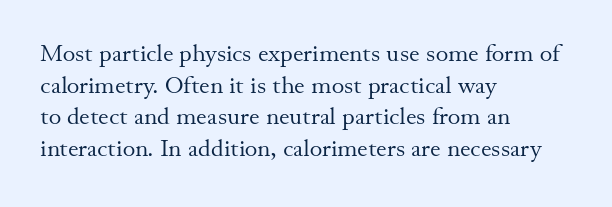
{"italic": "no", "bold": "no", "underline": "no", "align": "left", "line_spacing": "normal", "line_spacing_ratio": 1.32, "letter_spacing": "normal", "letter_spacing_em": 0.0, "glyph_px": 24}
